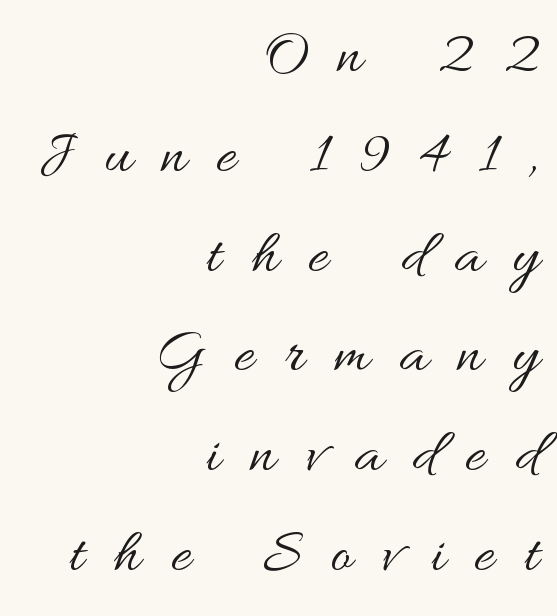
Q: Is the text bold? A: No.
Q: Is the text italic (slanted)? A: Yes.
Q: Is the text underlined? A: No.
Q: How is the paragraph aligned? A: Right-aligned.
Q: Is the spacing between letters normal or unusually wide? A: Unusually wide.
Q: Is the spacing between lines tight, normal or loose? A: Normal.
Q: Width (condensed, normal, or wide)? A: Wide.
Q: Stroke contrast? A: Medium.
Q: x-height? A: Small.
Q: Monospaced? A: No.
